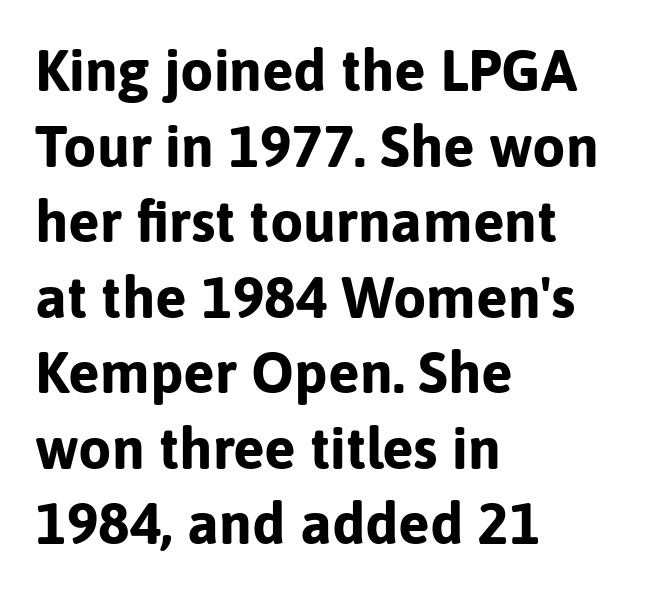
{"serif": "no", "italic": "no", "bold": "yes", "weight": "bold", "width": "normal", "stroke_contrast": "low", "x_height": "medium", "monospaced": "no", "underline": "no", "align": "left", "line_spacing": "normal", "line_spacing_ratio": 1.28, "letter_spacing": "normal", "letter_spacing_em": 0.0, "glyph_px": 59}
